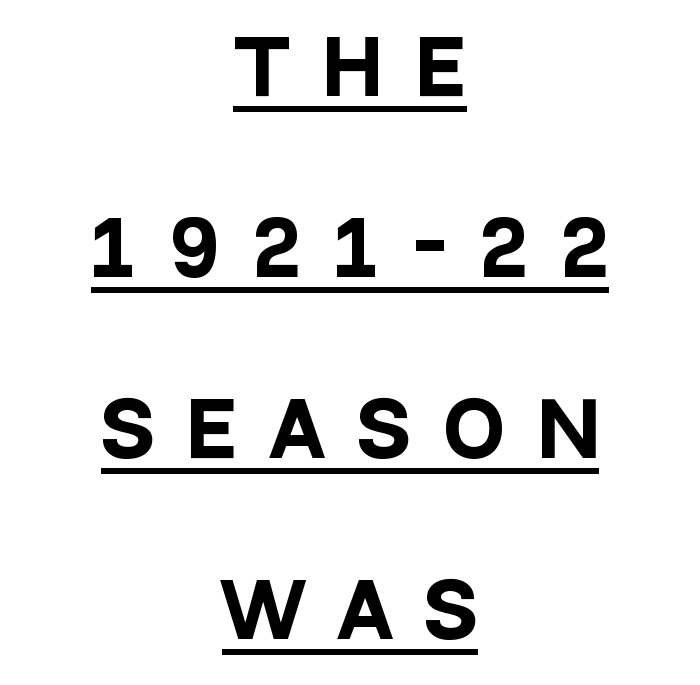
The image shows 73 px heavy, condensed sans-serif type, upright; set centered, loose line spacing (2.48x), unusually wide letter spacing (+0.48 em), underlined; low stroke contrast and a large x-height.
